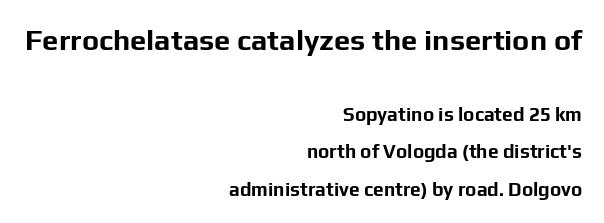
Larger block? The one above; the one below is distinctly smaller. What stands out about the letter spacing? Nothing — it is the standard amount. Beneath every word, the page is bare. This sample is right-justified, so line beginnings fall wherever the words allow.
